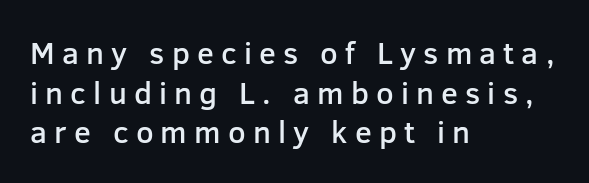
{"serif": "no", "italic": "no", "bold": "semi", "weight": "semibold", "width": "normal", "stroke_contrast": "low", "x_height": "medium", "monospaced": "no", "underline": "no", "align": "left", "line_spacing": "normal", "line_spacing_ratio": 1.28, "letter_spacing": "wide", "letter_spacing_em": 0.23, "glyph_px": 31}
